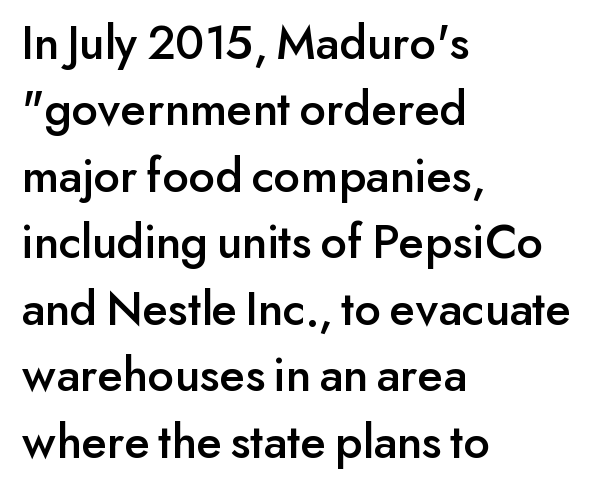
{"serif": "no", "italic": "no", "width": "normal", "stroke_contrast": "low", "x_height": "small", "monospaced": "no", "underline": "no", "align": "left", "line_spacing": "normal", "line_spacing_ratio": 1.33, "letter_spacing": "normal", "letter_spacing_em": 0.0, "glyph_px": 50}
